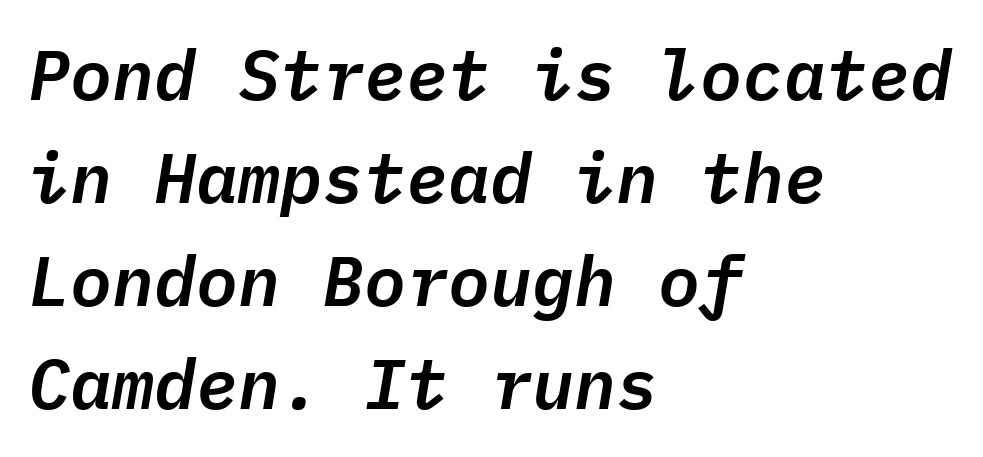
Line beginnings align vertically; line endings do not. The vertical gap from one line to the next is medium. The tracking reads as untouched default to a designer's eye. The baseline area is clear.
